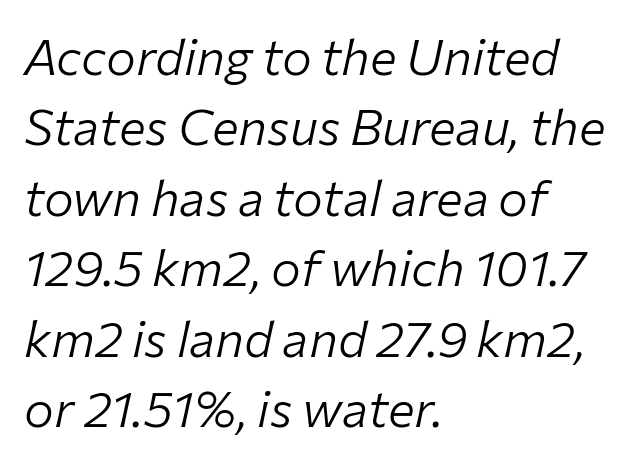
Q: Is the text bold? A: No.
Q: Is the text italic (slanted)? A: Yes, it leans right by about 12 degrees.
Q: Is the text underlined? A: No.
Q: How is the paragraph aligned? A: Left-aligned.
Q: Is the spacing between letters normal or unusually wide? A: Normal.
Q: Is the spacing between lines tight, normal or loose? A: Normal.
Q: Width (condensed, normal, or wide)? A: Normal.
Q: Stroke contrast? A: Low.
Q: x-height? A: Medium.
Q: Monospaced? A: No.
